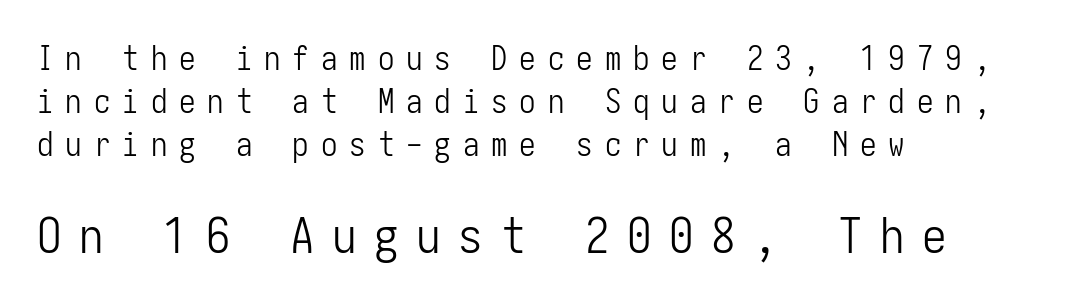
{"serif": "no", "italic": "no", "bold": "no", "weight": "light", "width": "condensed", "stroke_contrast": "low", "x_height": "medium", "underline": "no", "align": "left", "line_spacing": "normal", "line_spacing_ratio": 1.3, "letter_spacing": "wide", "letter_spacing_em": 0.36, "larger_block": "second", "size_ratio": 1.48, "glyph_px": 49}
